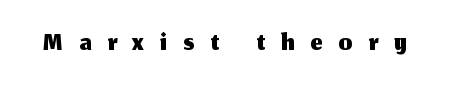
Q: Is the text italic (slanted)? A: No, it is upright.
Q: Is the typeface a serif or a sans-serif typeface? A: Sans-serif.
Q: Is the text underlined? A: No.
Q: Is the spacing between letters normal or unusually wide? A: Unusually wide.
Q: Width (condensed, normal, or wide)? A: Normal.
Q: Stroke contrast? A: Medium.
Q: x-height? A: Medium.
Q: Monospaced? A: No.
